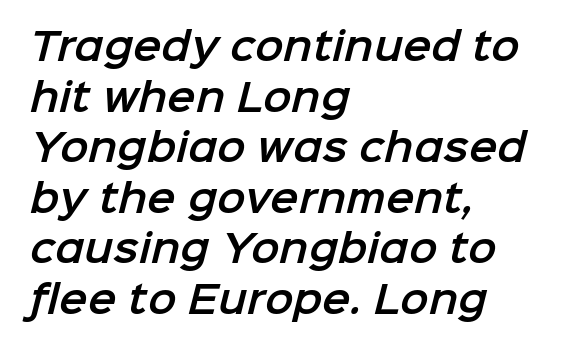
The image shows 38 px sans-serif type; set left-aligned, normal line spacing (1.33x), normal letter spacing, not underlined; low stroke contrast and a medium x-height.
